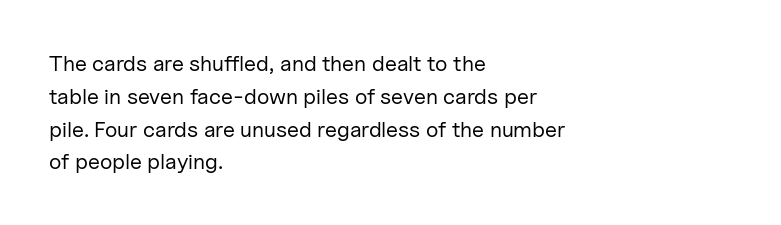
Descender tails drop into unmarked territory. Vertically, the passage feels balanced, rows spaced as you'd expect. The typesetter chose a ragged-right arrangement here. The typography opts for an upright posture over an oblique one. The rendering keeps characters at their native spacing. Stroke mass is kept to a normal reading level or below.
